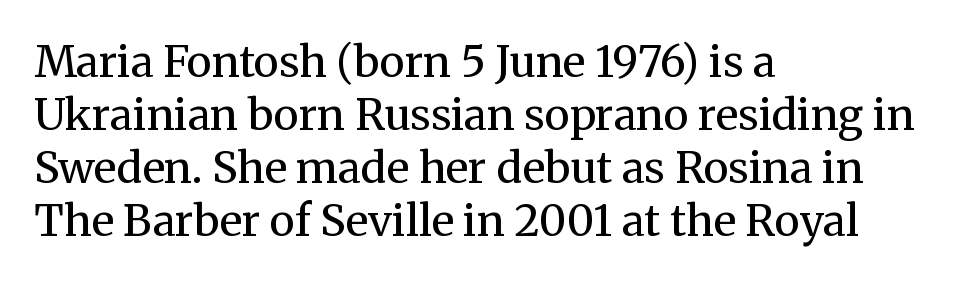
{"serif": "yes", "italic": "no", "bold": "no", "weight": "regular", "width": "normal", "stroke_contrast": "medium", "x_height": "medium", "monospaced": "no", "underline": "no", "align": "left", "line_spacing_ratio": 1.23, "letter_spacing": "normal", "letter_spacing_em": 0.0, "glyph_px": 43}
